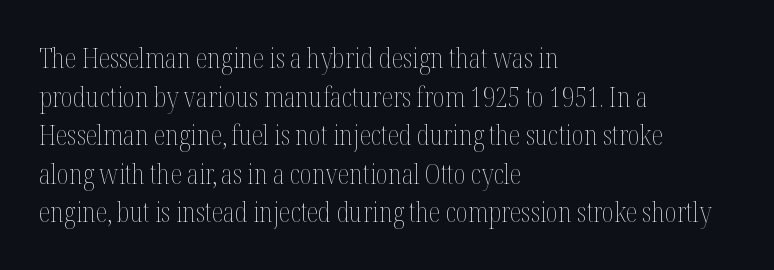
Stroke thickness stays within the range of a standard reading face or lighter. Notice how descenders clear the ascenders below comfortably — that's standard leading. There is no visible air inserted between adjacent glyphs. Casual observation: everything's shoved over to the left. The specimen omits any rule beneath the text block's lines. The letters stand straight up with perfectly vertical stems.
